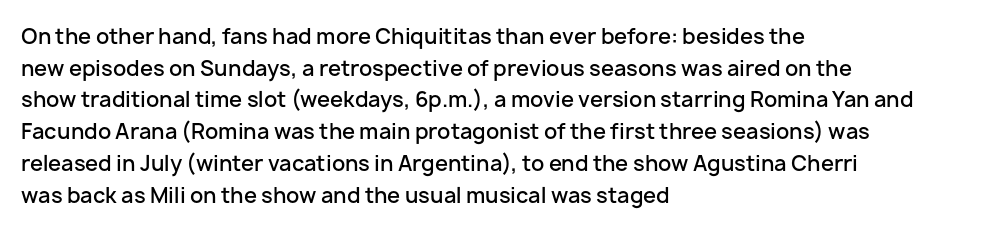
The image shows 21 px text type, upright; set left-aligned, normal line spacing (1.51x), normal letter spacing, not underlined.
